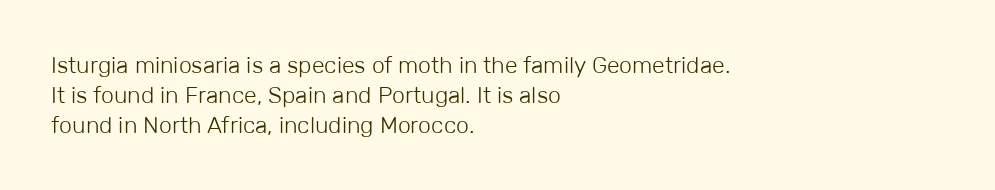
The lines are quadded left. The font sits on the lighter half of the weight spectrum, regular included. Tracking here is standard; glyphs follow each other at the usual distance. Italic? Not at all — the glyphs are vertical. Rule under the text: the space is simply empty.
